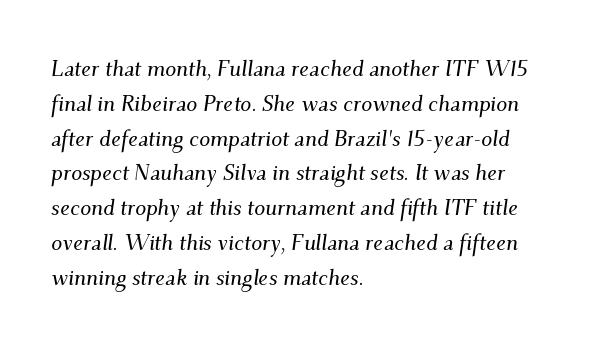
Q: Is the text italic (slanted)? A: Yes, it leans right by about 9 degrees.
Q: Is the text underlined? A: No.
Q: How is the paragraph aligned? A: Left-aligned.
Q: Is the spacing between letters normal or unusually wide? A: Normal.
Q: Is the spacing between lines tight, normal or loose? A: Normal.
